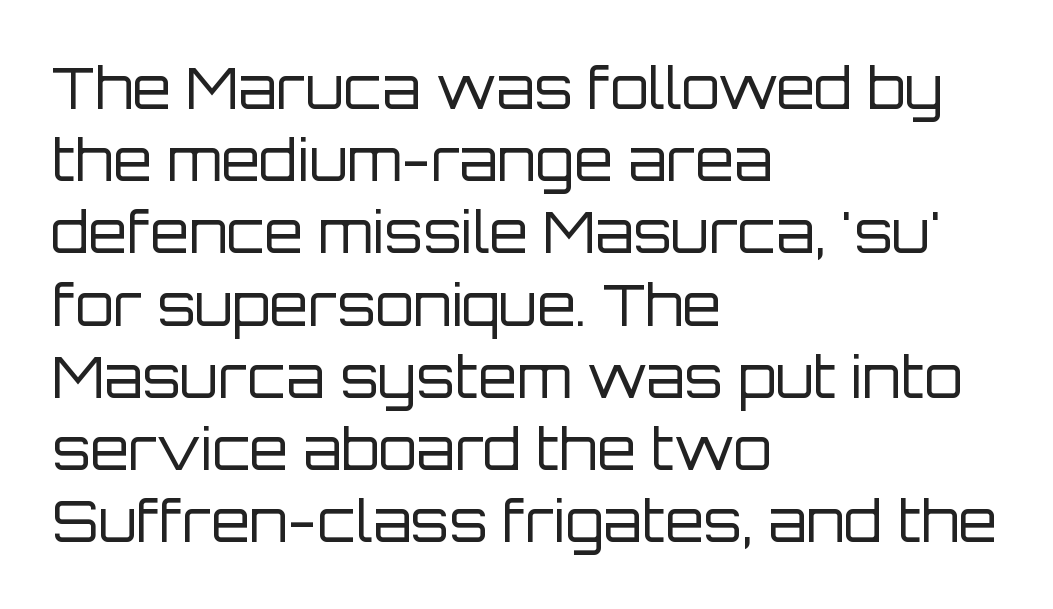
{"serif": "no", "italic": "no", "bold": "no", "weight": "regular", "width": "normal", "stroke_contrast": "low", "x_height": "large", "monospaced": "no", "underline": "no", "align": "left", "line_spacing": "normal", "line_spacing_ratio": 1.29, "letter_spacing": "normal", "letter_spacing_em": 0.0, "glyph_px": 56}
